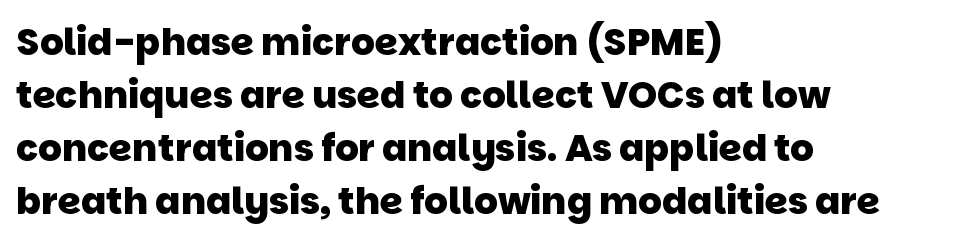
Each letter's strokes conclude bluntly, with no projecting serifs. Stroke thickness is high; the sample reads as a true bold. Teacher's note: observe the even left margin — that is flush-left alignment. This block has exactly the height ordinary leading produces. The foot of each line stays bare and open.
